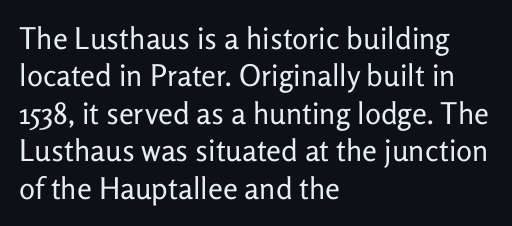
The block of text has a typical density, with ordinary space between rows. A clean baseline with only descenders dipping below it. Think of a printed novel: that variable character pitch is what you see here. Notice how the passage keeps a crisp vertical edge on the left only. Weight class: somewhere from thin through regular.
